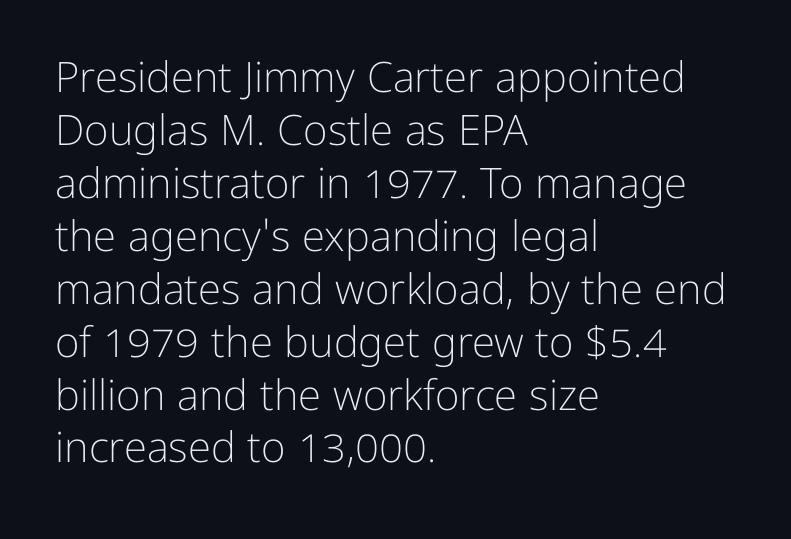
Q: Is the text bold? A: No.
Q: Is the text italic (slanted)? A: No, it is upright.
Q: Is the typeface a serif or a sans-serif typeface? A: Sans-serif.
Q: Is the text underlined? A: No.
Q: How is the paragraph aligned? A: Left-aligned.
Q: Is the spacing between letters normal or unusually wide? A: Normal.
Q: Is the spacing between lines tight, normal or loose? A: Normal.
Q: Width (condensed, normal, or wide)? A: Normal.
Q: Stroke contrast? A: Low.
Q: x-height? A: Medium.
Q: Monospaced? A: No.
